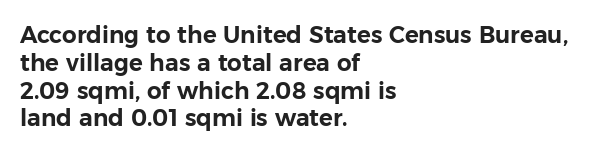
Here the glyphs are tracked normally, forming tight word shapes. The specimen omits any rule beneath the text block's lines. Vertical strokes here are truly vertical. The lines in this sample share a left origin and differ only in where they stop.
